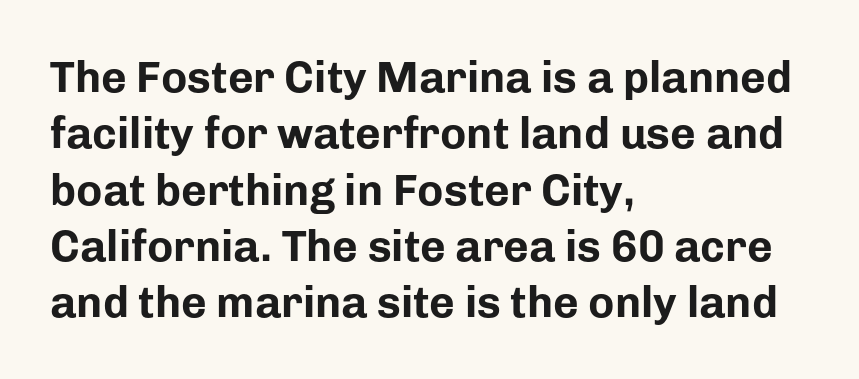
{"serif": "no", "italic": "no", "bold": "yes", "weight": "bold", "width": "normal", "stroke_contrast": "low", "x_height": "medium", "monospaced": "no", "underline": "no", "align": "left", "line_spacing": "normal", "line_spacing_ratio": 1.28, "letter_spacing": "normal", "letter_spacing_em": 0.0, "glyph_px": 44}
